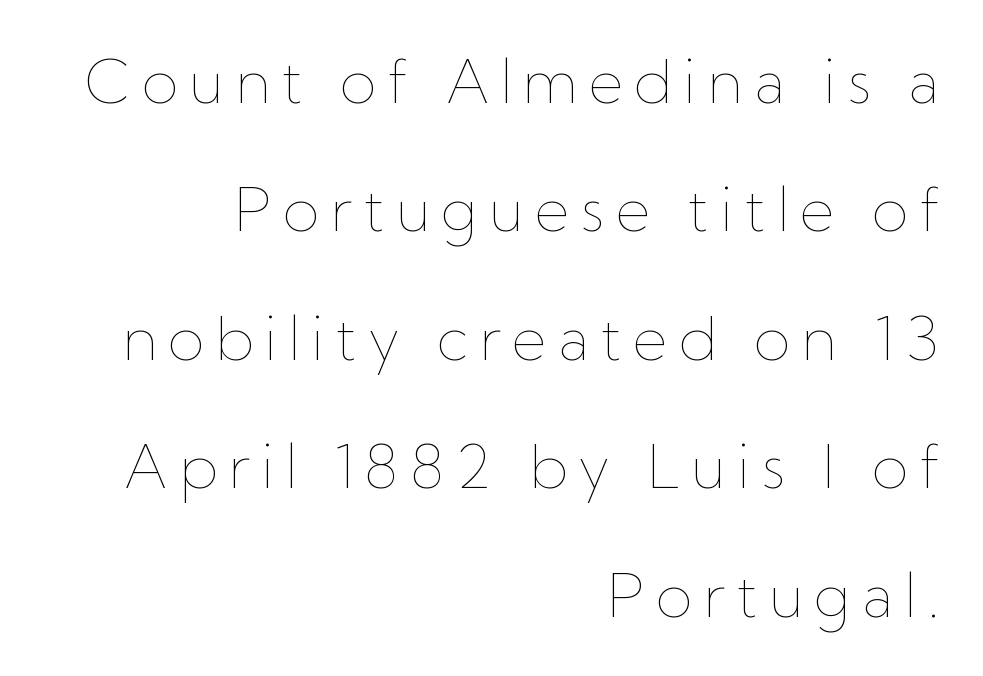
Q: Is the text bold? A: No.
Q: Is the text italic (slanted)? A: No, it is upright.
Q: Is the text underlined? A: No.
Q: How is the paragraph aligned? A: Right-aligned.
Q: Is the spacing between lines tight, normal or loose? A: Loose.
Q: Width (condensed, normal, or wide)? A: Normal.
Q: Stroke contrast? A: Low.
Q: x-height? A: Medium.
Q: Monospaced? A: No.
